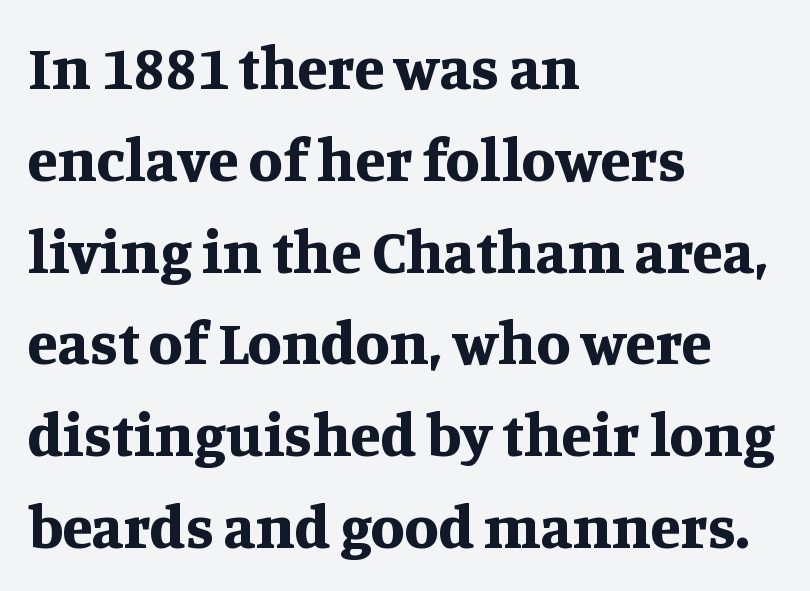
Q: Is the text bold? A: Yes.
Q: Is the text italic (slanted)? A: No, it is upright.
Q: Is the typeface a serif or a sans-serif typeface? A: Serif.
Q: Is the text underlined? A: No.
Q: How is the paragraph aligned? A: Left-aligned.
Q: Is the spacing between letters normal or unusually wide? A: Normal.
Q: Is the spacing between lines tight, normal or loose? A: Normal.
Q: Width (condensed, normal, or wide)? A: Normal.
Q: Stroke contrast? A: Medium.
Q: x-height? A: Large.
Q: Monospaced? A: No.
